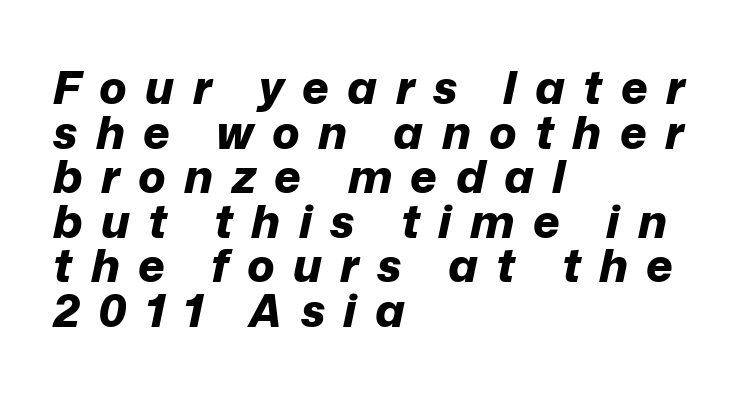
The image shows 46 px bold type, italic (leaning right); set left-aligned, tight line spacing (0.97x), unusually wide letter spacing (+0.4 em), not underlined; low stroke contrast and a medium x-height.
